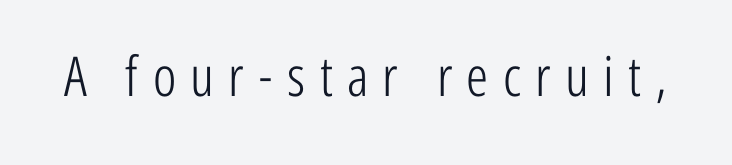
The passage shown is typeset with a sans-serif family. Here the glyphs are tracked loosely, breaking word shapes into spaced letters. Descenders hang freely into open space. When letters stand straight like this, we call the style roman or upright. Summary of weight: not heavy and not bold.
